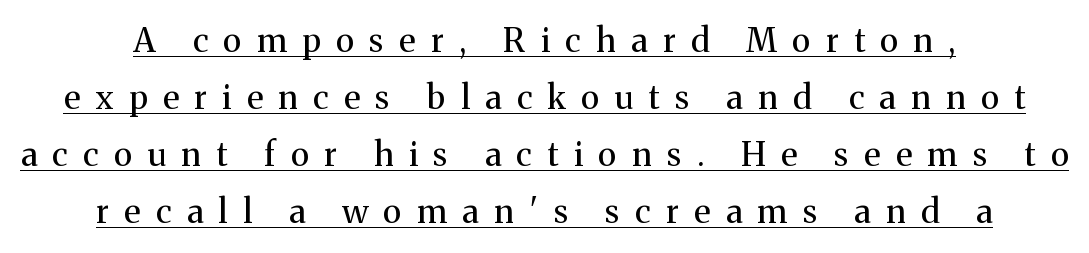
{"serif": "yes", "italic": "no", "bold": "no", "weight": "regular", "width": "normal", "stroke_contrast": "medium", "x_height": "medium", "monospaced": "no", "underline": "yes", "line_spacing_ratio": 1.73, "letter_spacing": "wide", "letter_spacing_em": 0.47, "glyph_px": 33}
